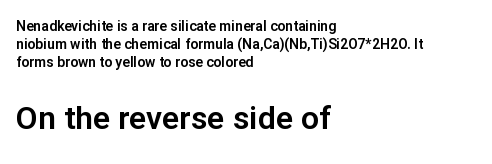
The image shows 32 px sans-serif type, upright; set left-aligned, normal line spacing (1.3x), normal letter spacing, not underlined; the second (bottom) block is 2.29x larger; low stroke contrast and a medium x-height.
